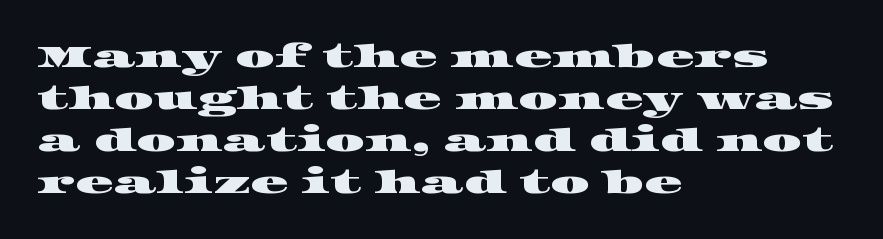
Horizontally, the lines are justified to the leading edge only. The tracking reads as untouched default to a designer's eye. Descenders are the only things crossing below the line. The letters advance in unequal steps, a hallmark of proportional type. The designer went with a serif here, giving each stem small feet. Summary of vertical rhythm: regular, with standard interline spacing.
